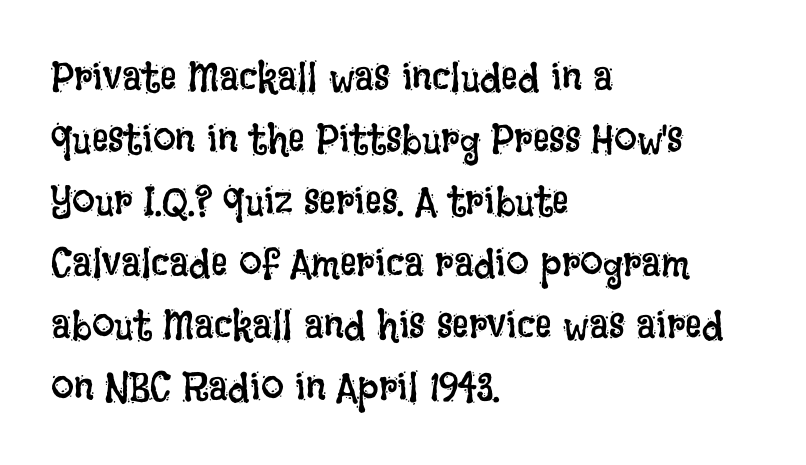
The image shows 41 px regular-weight, condensed type, upright; set left-aligned, normal line spacing (1.51x), normal letter spacing, not underlined; low stroke contrast and a large x-height.
